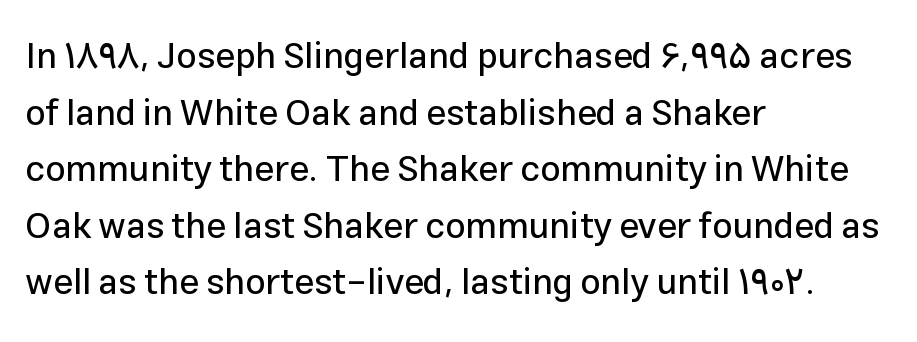
Note the varied advance widths — an 'i' is clearly narrower than an 'm'. The foot of each line stays bare and open. Check where the strokes stop: nothing finishes them off — pure sans. The lettering stays uniformly vertical, giving the passage a roman look. Spacing between characters is what you'd get straight out of the box. Leading matches the norm, producing a regular column.
